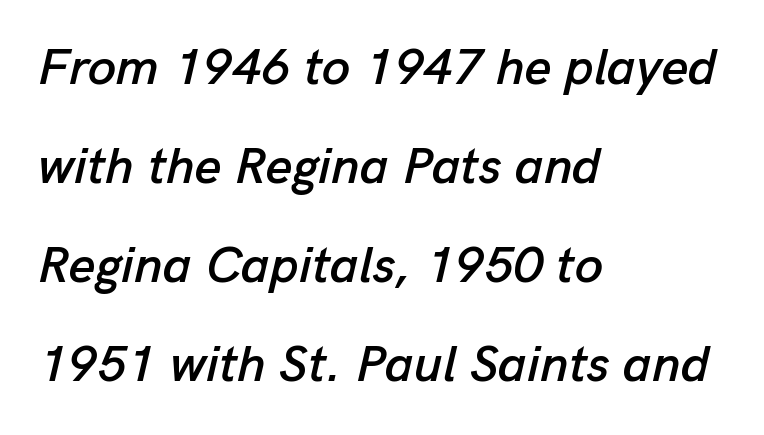
Nothing unusual about the tracking: characters are spaced as the font intends. Vertical spacing — loose. The paragraph shown leans on its left margin. The string is rendered with underlining switched off.
